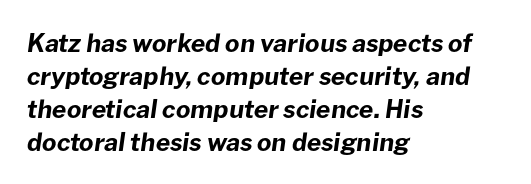
{"italic": "yes", "lean": "right", "slant_degrees": 8, "bold": "yes", "underline": "no", "align": "left", "line_spacing": "normal", "line_spacing_ratio": 1.32, "letter_spacing": "normal", "letter_spacing_em": 0.0, "glyph_px": 25}
